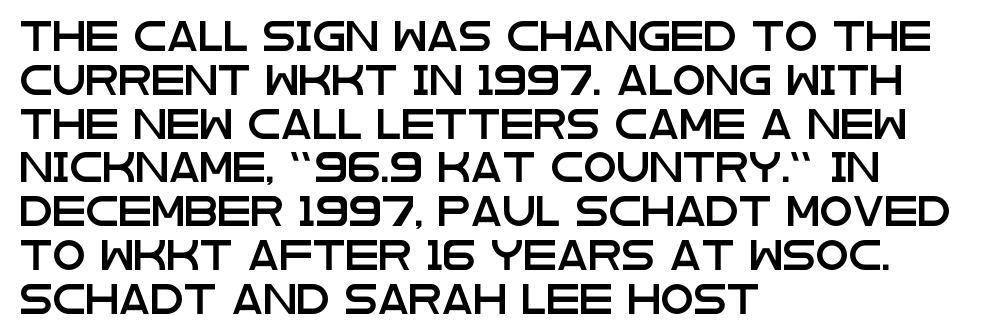
{"serif": "no", "italic": "no", "width": "wide", "stroke_contrast": "low", "x_height": "large", "monospaced": "no", "underline": "no", "align": "left", "line_spacing": "normal", "line_spacing_ratio": 1.46, "letter_spacing": "normal", "letter_spacing_em": 0.0, "glyph_px": 30}
